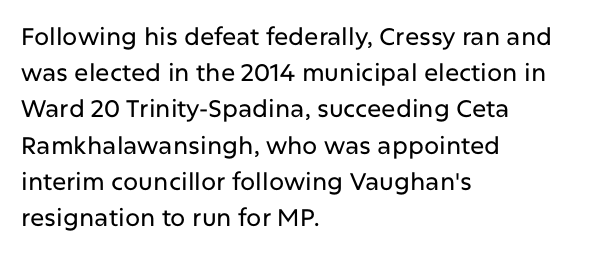
{"italic": "no", "underline": "no", "align": "left", "line_spacing": "normal", "line_spacing_ratio": 1.51, "letter_spacing": "normal", "letter_spacing_em": 0.0, "glyph_px": 24}
